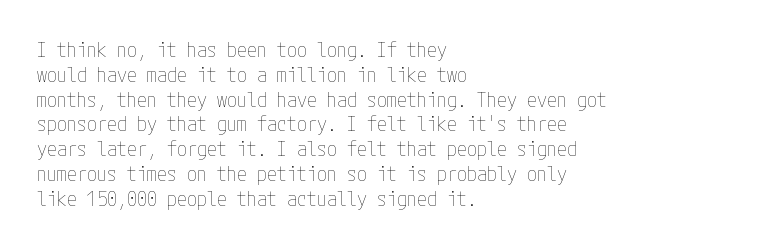
Each stroke keeps to a modest, everyday thickness or less. The type is set solid horizontally, with unmodified tracking. Italic: no, the glyphs are upright roman. In CSS terms this would be text-align: left.
